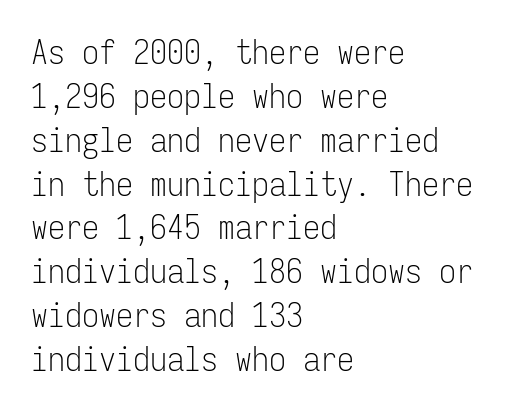
Q: Is the text bold? A: No.
Q: Is the text italic (slanted)? A: No, it is upright.
Q: Is the typeface a serif or a sans-serif typeface? A: Sans-serif.
Q: Is the text underlined? A: No.
Q: How is the paragraph aligned? A: Left-aligned.
Q: Is the spacing between letters normal or unusually wide? A: Normal.
Q: Is the spacing between lines tight, normal or loose? A: Normal.
Q: Width (condensed, normal, or wide)? A: Condensed.
Q: Stroke contrast? A: Low.
Q: x-height? A: Medium.
Q: Monospaced? A: Yes.
